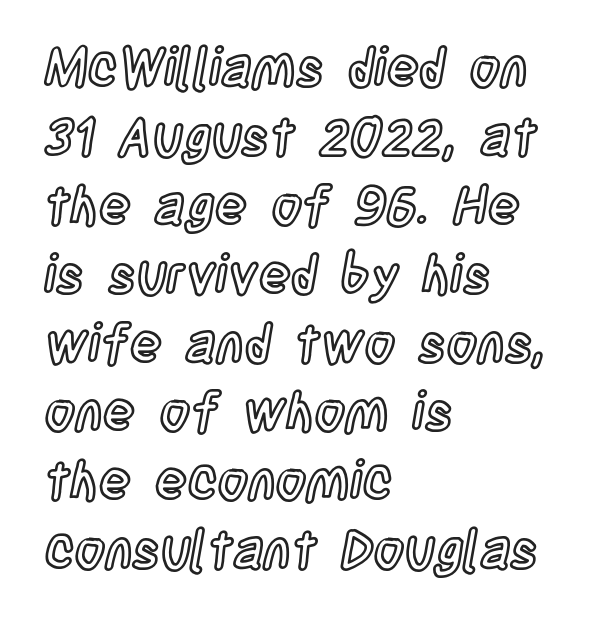
Q: Is the text italic (slanted)? A: Yes.
Q: Is the text underlined? A: No.
Q: How is the paragraph aligned? A: Left-aligned.
Q: Is the spacing between letters normal or unusually wide? A: Normal.
Q: Is the spacing between lines tight, normal or loose? A: Normal.
Q: Width (condensed, normal, or wide)? A: Condensed.
Q: x-height? A: Large.
Q: Monospaced? A: No.
